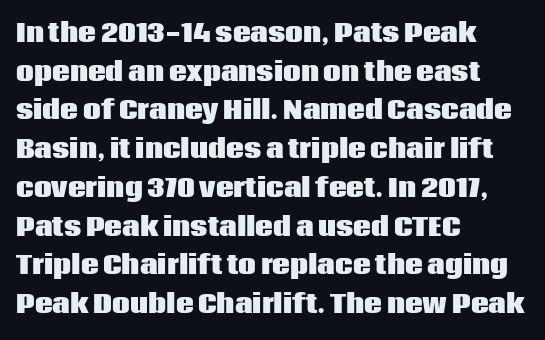
Q: Is the text bold? A: Yes.
Q: Is the text italic (slanted)? A: No, it is upright.
Q: Is the text underlined? A: No.
Q: How is the paragraph aligned? A: Left-aligned.
Q: Is the spacing between letters normal or unusually wide? A: Normal.
Q: Is the spacing between lines tight, normal or loose? A: Normal.
